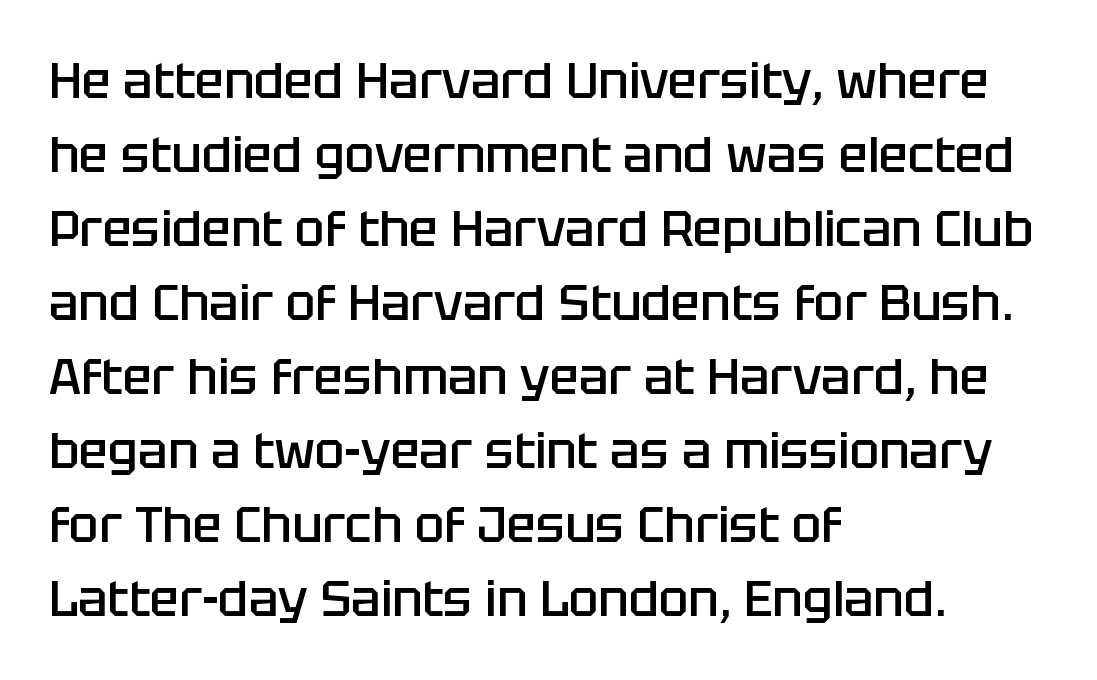
The image shows 49 px semibold sans-serif type, upright; set left-aligned, normal line spacing (1.51x), normal letter spacing, not underlined; low stroke contrast and a large x-height.
